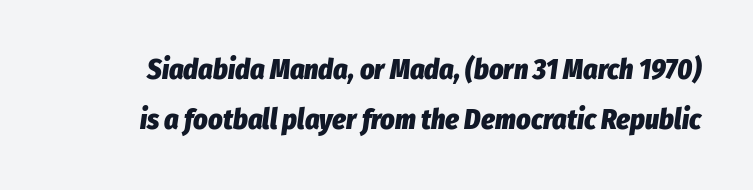
Descender tails drop into unmarked territory. Is the letter spacing exaggerated? No — it looks like the ordinary default. A full-strength bold gives these letters their thick strokes. Tall strokes in this sample are angled rather than plumb. Think of a printed novel: that variable character pitch is what you see here.
